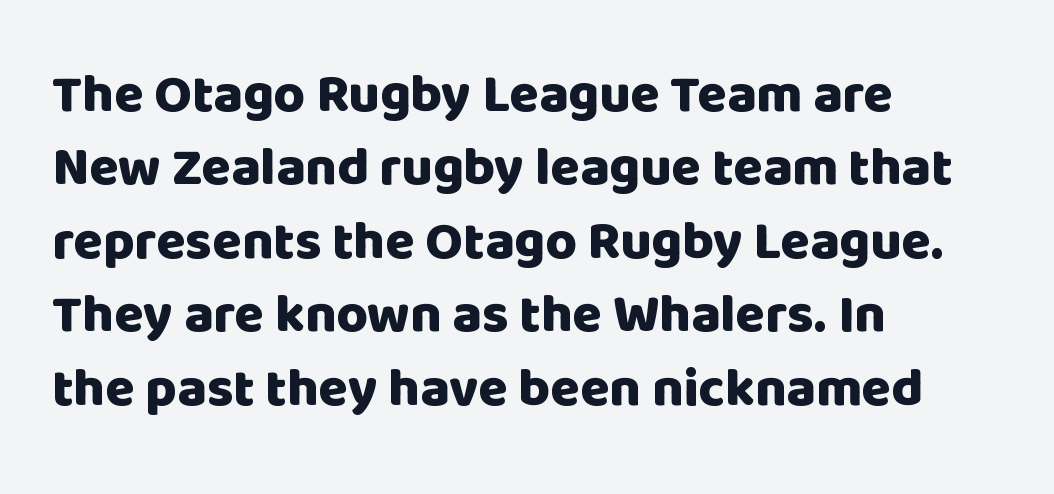
{"serif": "no", "italic": "no", "bold": "yes", "weight": "heavy", "width": "normal", "stroke_contrast": "low", "x_height": "large", "monospaced": "no", "underline": "no", "align": "left", "line_spacing": "normal", "line_spacing_ratio": 1.36, "letter_spacing": "normal", "letter_spacing_em": 0.0, "glyph_px": 54}
